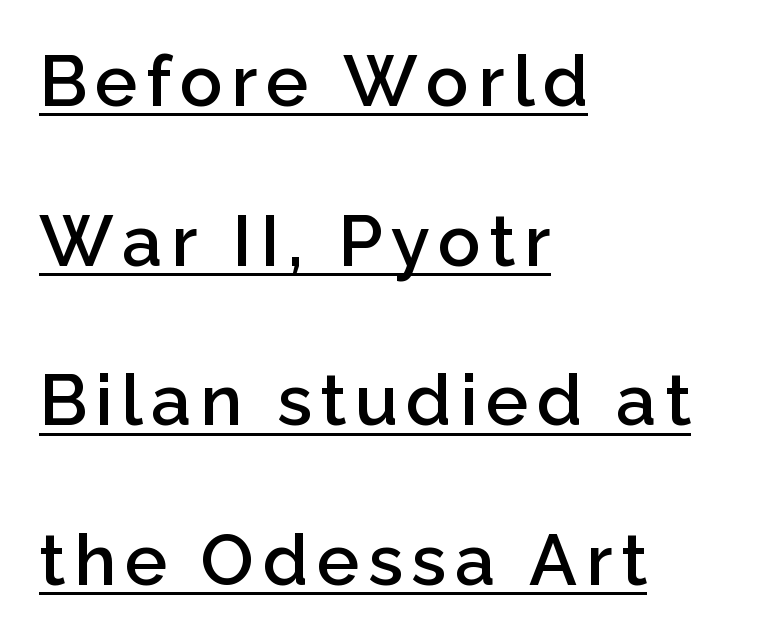
The image shows 71 px semibold sans-serif type, upright; set left-aligned, loose line spacing (2.25x), underlined; low stroke contrast and a medium x-height.
